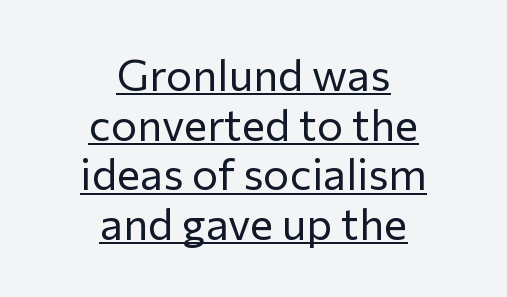
Is this a heavy cut? Hardly; it is regular or lighter. Is this a fixed-width face? No — the glyphs have proportional, varying widths. Here the glyphs are tracked normally, forming tight word shapes. Successive baselines arrive quickly, one right under another.
